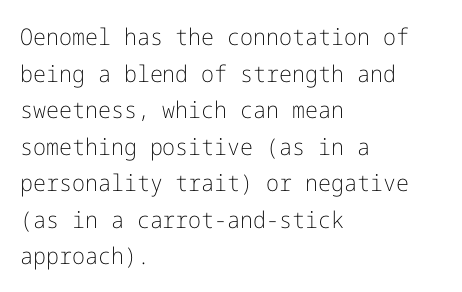
{"italic": "no", "bold": "no", "underline": "no", "align": "left", "line_spacing": "normal", "line_spacing_ratio": 1.59, "letter_spacing": "normal", "letter_spacing_em": 0.0, "glyph_px": 23}
